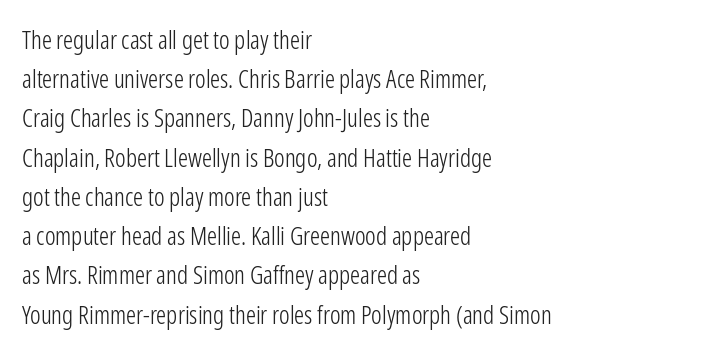
Is this a heavy cut? Hardly; it is regular or lighter. In CSS terms this would be text-align: left. Words appear dense and cohesive because spacing is normal. The gap between lines stays unmarked. Reading down the column, the eye jumps a familiar distance to each next line. This is roman type, the default non-slanted kind.
